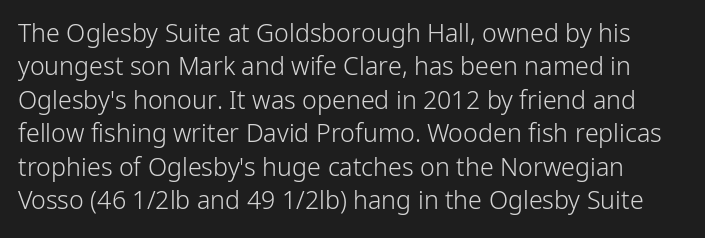
A typesetter would mark this as roman, not italic. Unmarked baselines from the first word to the last. The line texture is even and compact thanks to regular tracking. Reading down the column, the eye jumps a familiar distance to each next line.
